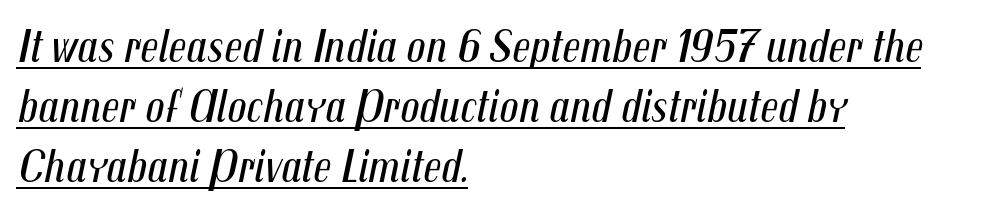
{"italic": "yes", "lean": "right", "slant_degrees": 12, "bold": "no", "weight": "regular", "width": "condensed", "stroke_contrast": "medium", "x_height": "medium", "monospaced": "no", "underline": "yes", "align": "left", "line_spacing": "normal", "line_spacing_ratio": 1.28, "letter_spacing": "normal", "letter_spacing_em": 0.0, "glyph_px": 47}
